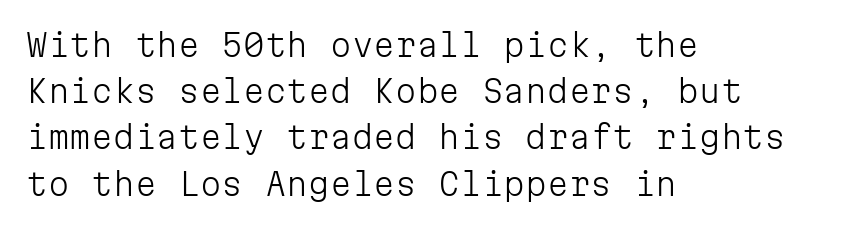
Fixed-width glyphs throughout — classic coding-font behaviour. Leading matches the norm, producing a regular column. Each word holds together tightly as a unit, with standard inter-letter gaps. Is this a sans? Yes — the strokes have no serifs. These lines are set flush left with a ragged right edge. Characters remain perfectly vertical along every line.
